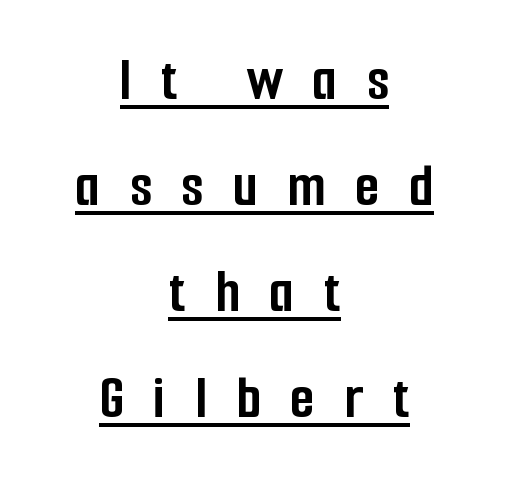
The image shows 63 px semibold, condensed sans-serif type, upright; set centered, normal line spacing (1.68x), unusually wide letter spacing (+0.47 em), underlined; low stroke contrast and a medium x-height.
